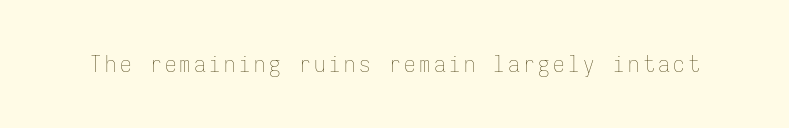
{"italic": "no", "bold": "no", "underline": "no", "glyph_px": 23}
